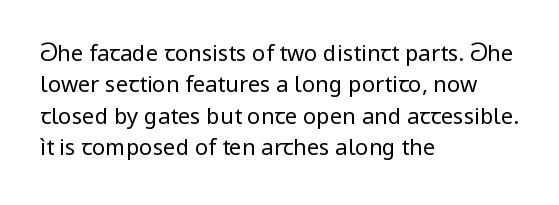
Q: Is the text bold? A: No.
Q: Is the text italic (slanted)? A: No, it is upright.
Q: Is the text underlined? A: No.
Q: How is the paragraph aligned? A: Left-aligned.
Q: Is the spacing between letters normal or unusually wide? A: Normal.
Q: Is the spacing between lines tight, normal or loose? A: Normal.
